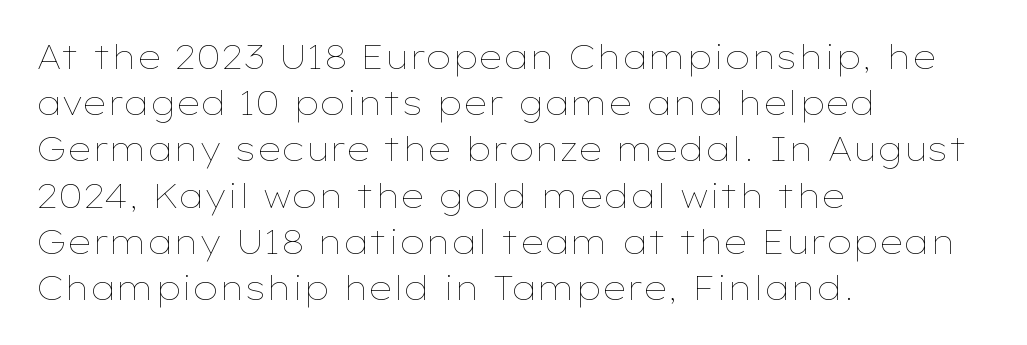
Q: Is the text bold? A: No.
Q: Is the text italic (slanted)? A: No, it is upright.
Q: Is the text underlined? A: No.
Q: How is the paragraph aligned? A: Left-aligned.
Q: Is the spacing between letters normal or unusually wide? A: Normal.
Q: Is the spacing between lines tight, normal or loose? A: Normal.
Q: Width (condensed, normal, or wide)? A: Wide.
Q: Stroke contrast? A: Low.
Q: x-height? A: Medium.
Q: Monospaced? A: No.
